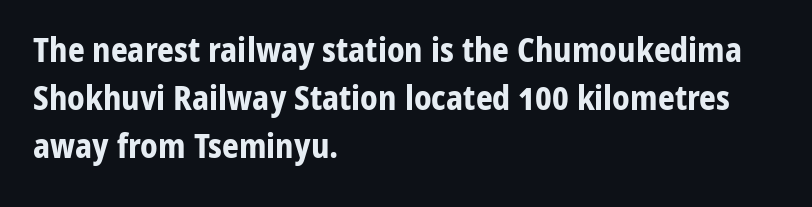
Q: Is the text bold? A: Yes.
Q: Is the text italic (slanted)? A: No, it is upright.
Q: Is the typeface a serif or a sans-serif typeface? A: Sans-serif.
Q: Is the text underlined? A: No.
Q: How is the paragraph aligned? A: Left-aligned.
Q: Is the spacing between letters normal or unusually wide? A: Normal.
Q: Is the spacing between lines tight, normal or loose? A: Normal.
Q: Width (condensed, normal, or wide)? A: Normal.
Q: Stroke contrast? A: Low.
Q: x-height? A: Medium.
Q: Monospaced? A: No.
